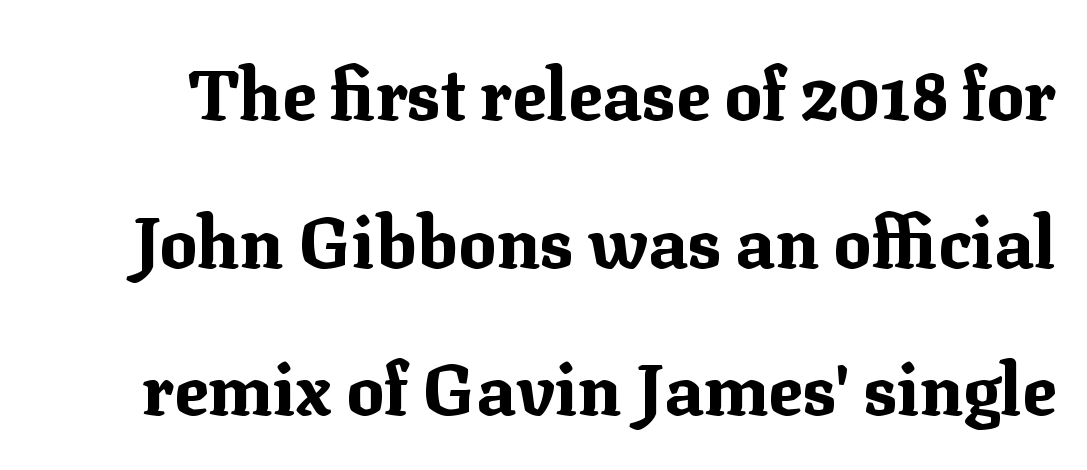
The image shows 71 px bold serif type, upright; set loose line spacing (2.08x), normal letter spacing, not underlined; medium stroke contrast and a medium x-height.
